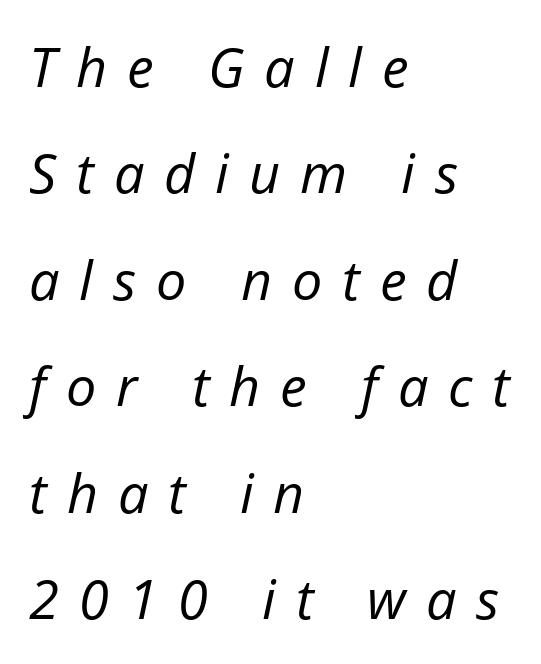
Q: Is the text bold? A: No.
Q: Is the text italic (slanted)? A: Yes, it leans right by about 12 degrees.
Q: Is the text underlined? A: No.
Q: How is the paragraph aligned? A: Left-aligned.
Q: Is the spacing between letters normal or unusually wide? A: Unusually wide.
Q: Is the spacing between lines tight, normal or loose? A: Loose.
Q: Width (condensed, normal, or wide)? A: Normal.
Q: Stroke contrast? A: Low.
Q: x-height? A: Medium.
Q: Monospaced? A: No.
